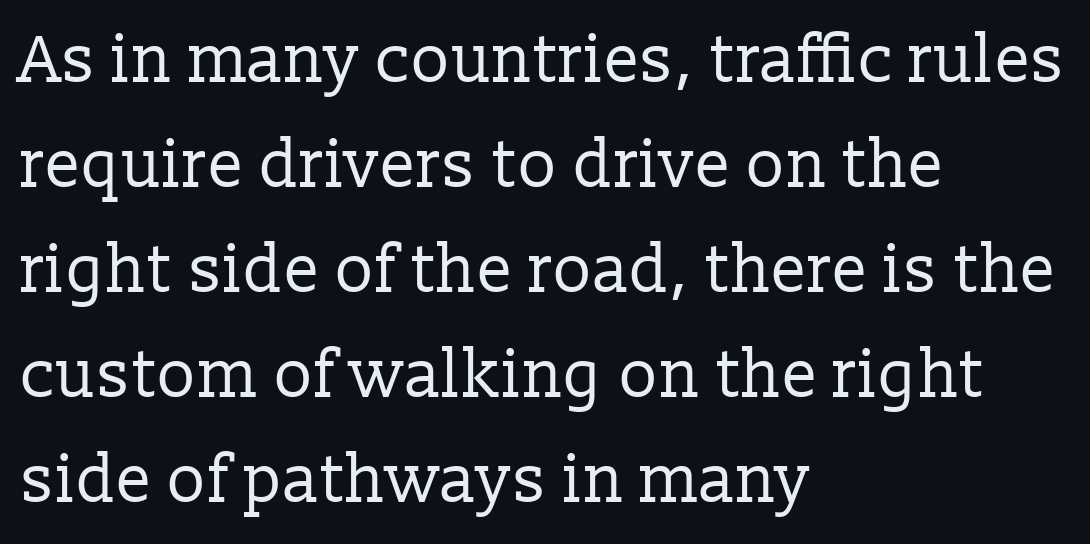
Character widths vary here, with narrow letters taking less room than wide ones. A bare baseline throughout the passage. A typesetter would call this zero additional tracking. This is not heavy type; no bold has been used. Compared with typical paragraphs, the rows here are spaced about the same.
